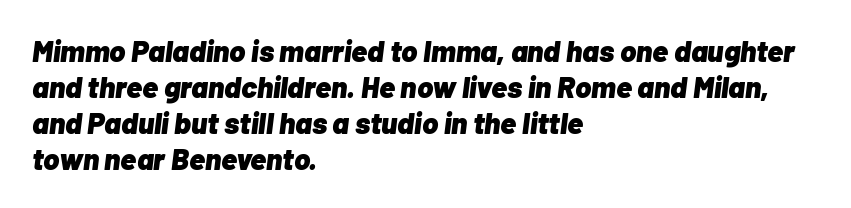
{"italic": "yes", "lean": "right", "slant_degrees": 7, "bold": "yes", "weight": "heavy", "width": "normal", "stroke_contrast": "low", "x_height": "medium", "monospaced": "no", "underline": "no", "align": "left", "line_spacing_ratio": 1.2, "letter_spacing": "normal", "letter_spacing_em": 0.0, "glyph_px": 30}
